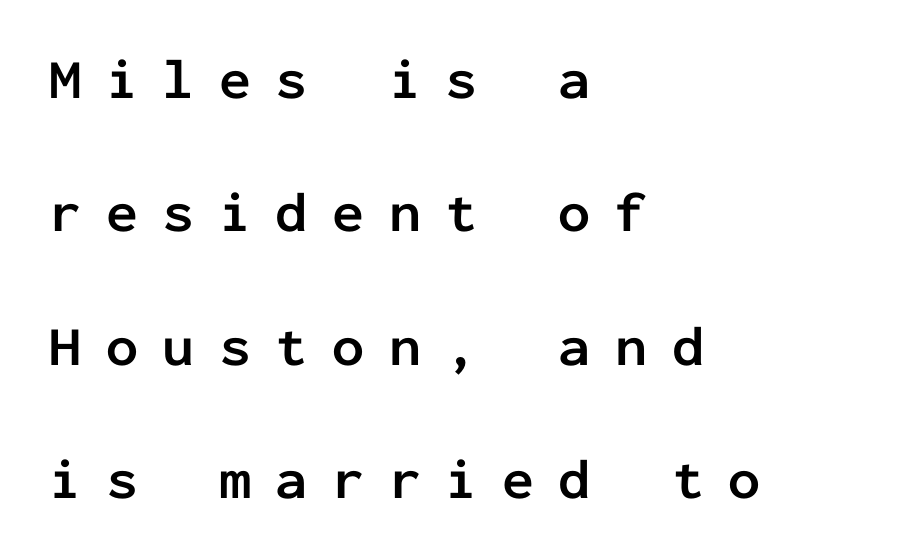
Look at the stroke-to-counter ratio: heavy, a bold. Nobody drew a line under any word here. The horizontal fit of the characters is loose and conspicuously gappy. Successive baselines arrive slowly, with a big drop between each. You could count columns in this text — the font is strictly monospaced.
